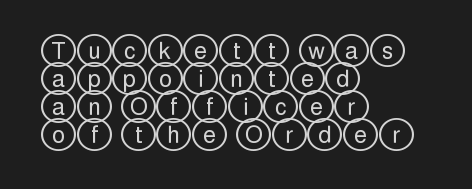
Look at the tracking — it's just the regular setting, nothing added. Caption: multi-line text, flush left, ragged right. Notice how the stems are strictly vertical — no italics here. A clean baseline with only descenders dipping below it.
